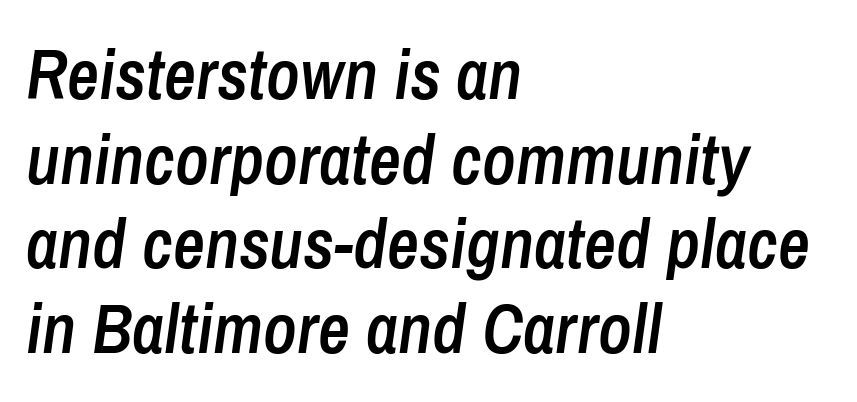
The image shows 70 px semibold, condensed type, italic (leaning right); set left-aligned, line spacing 1.21x, normal letter spacing, not underlined; low stroke contrast and a medium x-height.
